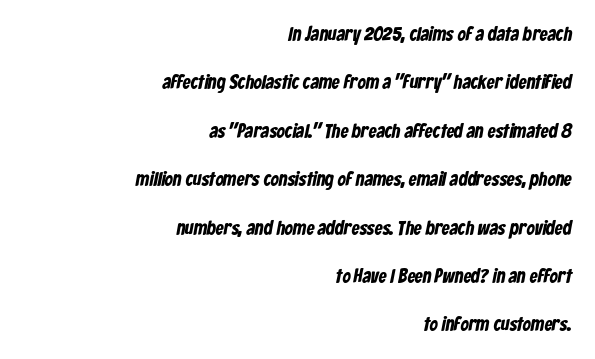
{"underline": "no", "align": "right", "line_spacing": "loose", "line_spacing_ratio": 2.42, "letter_spacing": "normal", "letter_spacing_em": 0.0, "glyph_px": 20}
